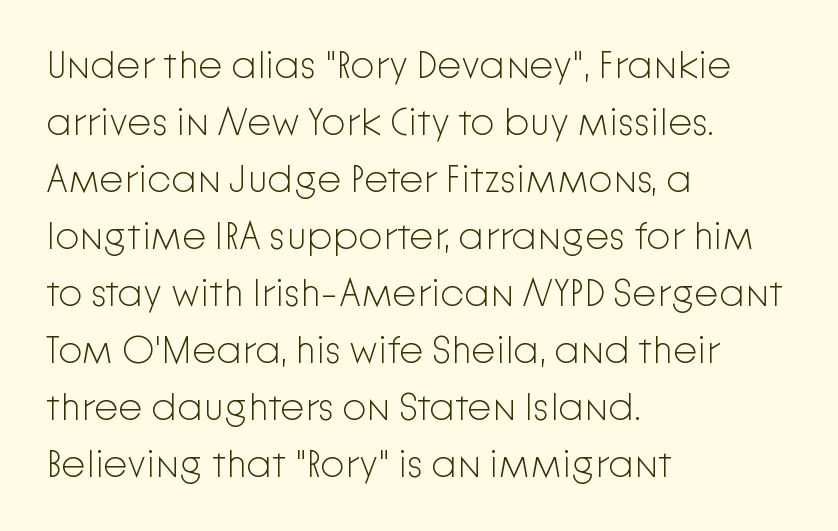
Leftover space on each line is placed entirely after the last word. It's the straight-up-and-down kind of type. How are the letters spaced? Ordinarily, with no added tracking. To sum up the face: it is a sans, with no serifs. Letters rest on an invisible, unmarked baseline.
